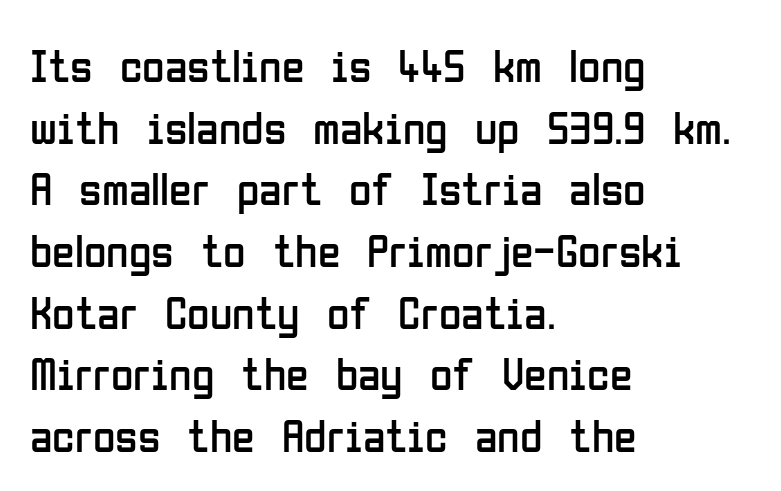
The image shows 46 px regular-weight, condensed sans-serif type, upright; set left-aligned, normal line spacing (1.34x), normal letter spacing, not underlined; low stroke contrast and a medium x-height.
